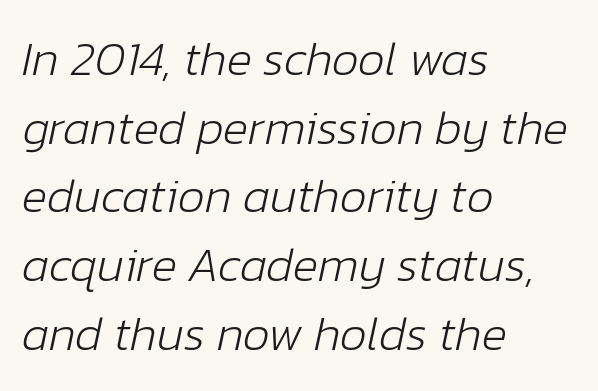
The image shows 48 px light type, italic (leaning right); set left-aligned, normal line spacing (1.43x), normal letter spacing, not underlined; low stroke contrast and a medium x-height.
